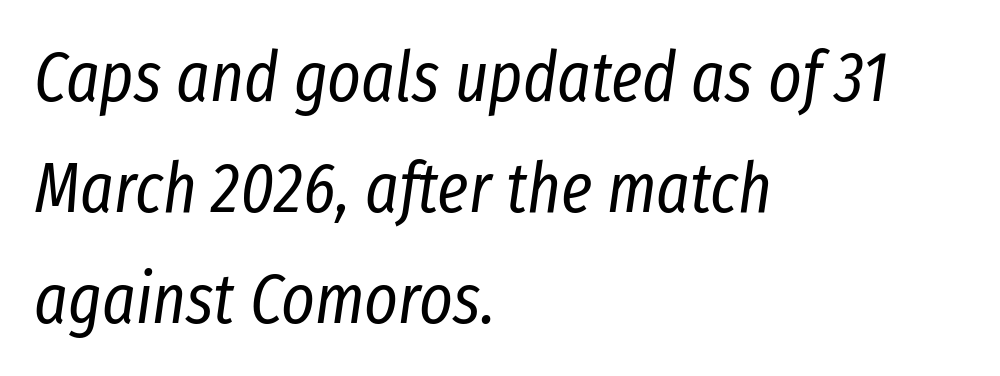
The image shows 71 px regular-weight, condensed type, italic (leaning right); set left-aligned, normal line spacing (1.56x), normal letter spacing, not underlined; low stroke contrast and a medium x-height.
